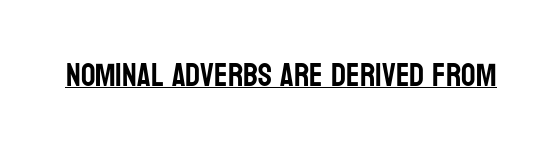
{"serif": "no", "italic": "no", "width": "condensed", "stroke_contrast": "low", "x_height": "large", "monospaced": "no", "underline": "yes", "letter_spacing": "normal", "letter_spacing_em": 0.0, "glyph_px": 32}
